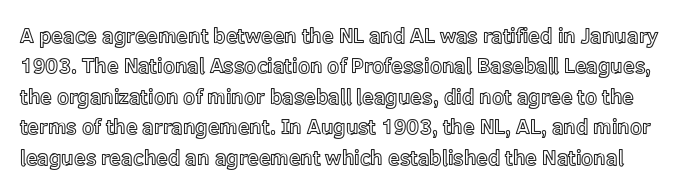
Descenders are the only things crossing below the line. Spacing between characters is what you'd get straight out of the box. Compared with typical paragraphs, the rows here are spaced about the same. Every character sits straight up, as roman type does.
